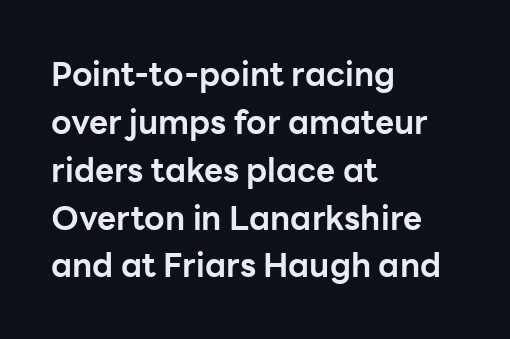
Q: Is the text bold? A: Yes.
Q: Is the text italic (slanted)? A: No, it is upright.
Q: Is the typeface a serif or a sans-serif typeface? A: Sans-serif.
Q: Is the text underlined? A: No.
Q: How is the paragraph aligned? A: Left-aligned.
Q: Is the spacing between letters normal or unusually wide? A: Normal.
Q: Is the spacing between lines tight, normal or loose? A: Normal.
Q: Width (condensed, normal, or wide)? A: Normal.
Q: Stroke contrast? A: Low.
Q: x-height? A: Medium.
Q: Monospaced? A: No.
